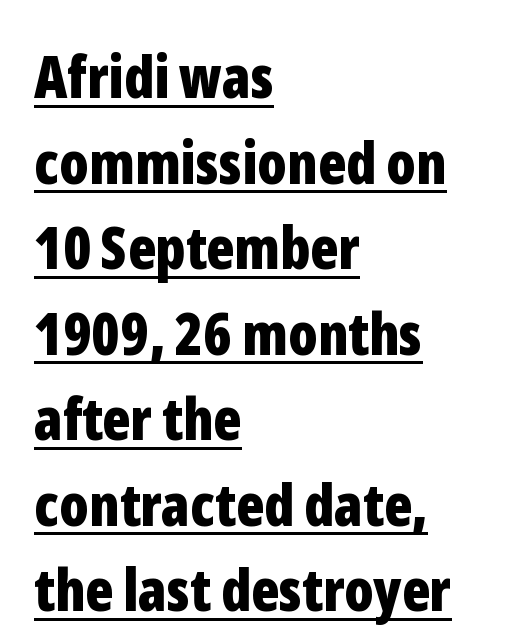
{"serif": "no", "italic": "no", "bold": "yes", "weight": "bold", "width": "condensed", "stroke_contrast": "low", "x_height": "medium", "monospaced": "no", "underline": "yes", "align": "left", "line_spacing": "normal", "line_spacing_ratio": 1.45, "letter_spacing": "normal", "letter_spacing_em": 0.0, "glyph_px": 59}
